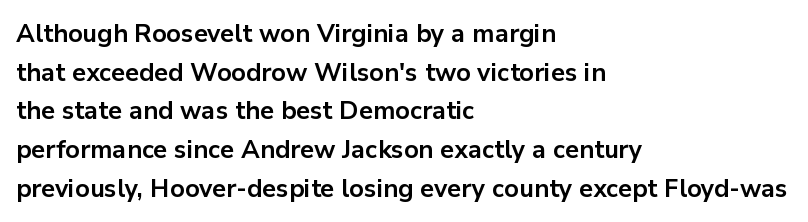
Lines of text with bare space underneath. Default kerning and tracking; the words read as compact shapes. Typeset ragged right — the left edge is the straight one. Regarding leading, the lines here are spaced in the standard way. Every stem runs plumb, perpendicular to the baseline.
